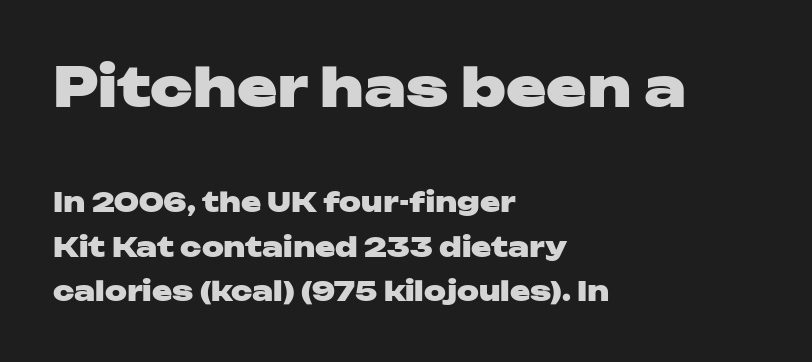
Nobody touched the tracking dial on this one. Are there feet on the stems? There aren't — it's a sans. In terms of leading, this rendering sits right in the middle. A full-strength bold gives these letters their thick strokes.
